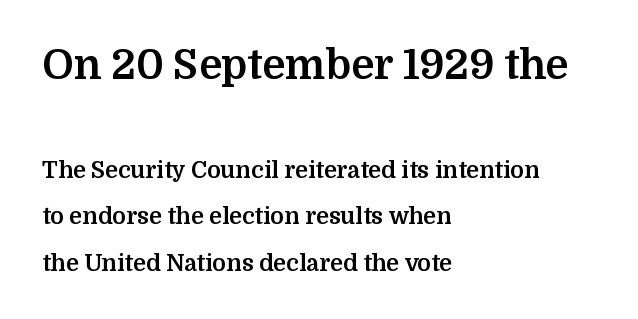
These two chunks differ in scale, with the top chunk taking the larger measure. The face used here has the dense, thick strokes of a bold. Nobody touched the tracking dial on this one. Proportional: the letters do not fall into vertical columns. Ordinary non-slanted type is in use.
